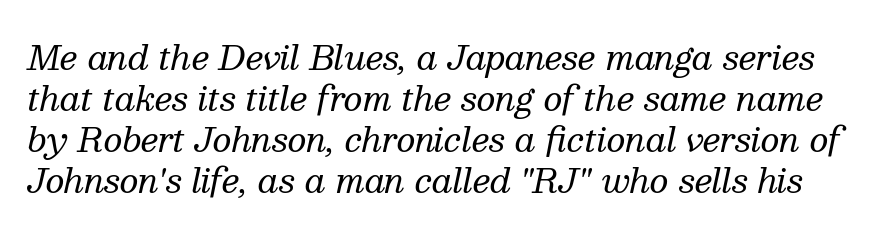
{"serif": "yes", "italic": "yes", "lean": "right", "slant_degrees": 13, "bold": "no", "weight": "regular", "width": "normal", "stroke_contrast": "medium", "x_height": "medium", "monospaced": "no", "underline": "no", "line_spacing_ratio": 1.24, "letter_spacing": "normal", "letter_spacing_em": 0.0, "glyph_px": 33}
